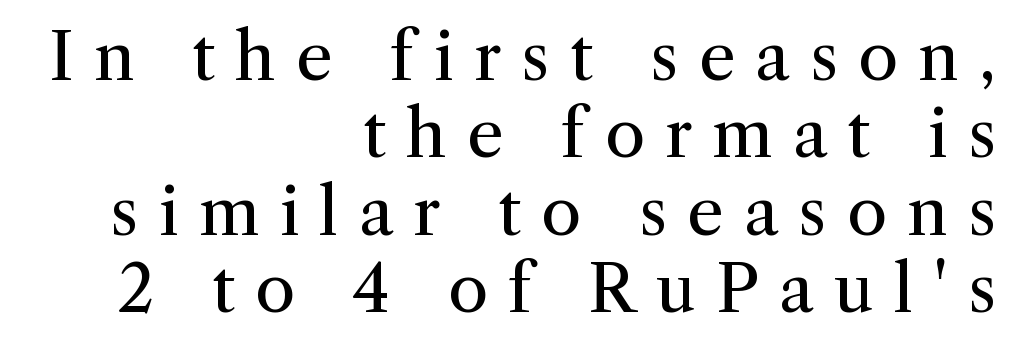
Each letter keeps its own natural width here, so spacing adapts to shape. A quiet, ordinary-to-light weight characterises the typeface. The lettering holds an erect, upright posture throughout. A bare baseline throughout the passage. To sum up the face: it has serifs.
